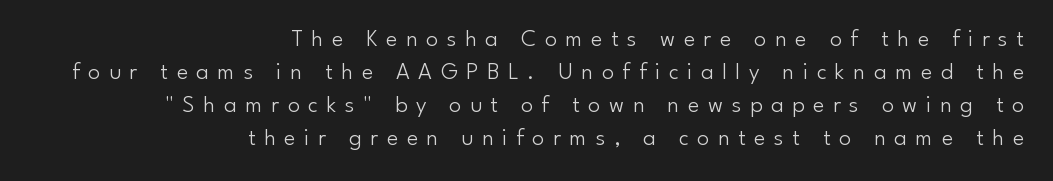
Descenders are the only things crossing below the line. This sample uses expanded letter spacing, leaving extra air between glyphs. When letters stand straight like this, we call the style roman or upright. The passage shown stacks its lines at a standard gap.
